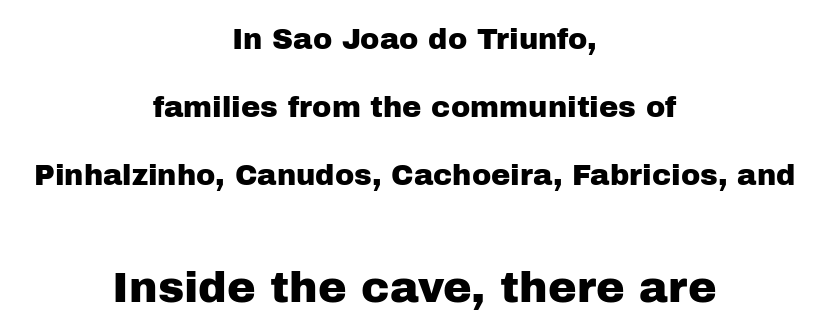
Q: Is the text italic (slanted)? A: No, it is upright.
Q: Is the typeface a serif or a sans-serif typeface? A: Sans-serif.
Q: Is the text underlined? A: No.
Q: How is the paragraph aligned? A: Centered.
Q: Is the spacing between letters normal or unusually wide? A: Normal.
Q: Is the spacing between lines tight, normal or loose? A: Loose.
Q: Which block of text is set in a larger size, the first (top) or the second (bottom)? A: The second (bottom) one.
Q: Width (condensed, normal, or wide)? A: Normal.
Q: Stroke contrast? A: Low.
Q: x-height? A: Medium.
Q: Monospaced? A: No.
